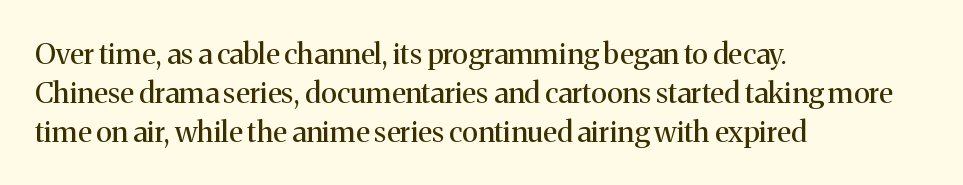
The image shows 29 px regular-weight serif type, upright; set left-aligned, normal line spacing (1.34x), normal letter spacing, not underlined; medium stroke contrast and a medium x-height.
